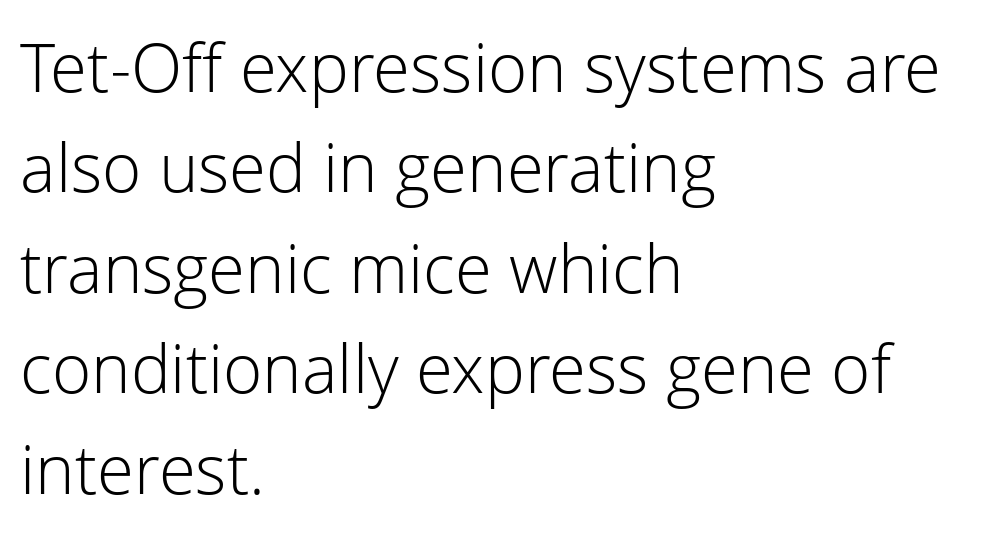
{"serif": "no", "italic": "no", "bold": "no", "weight": "light", "width": "normal", "stroke_contrast": "low", "x_height": "medium", "monospaced": "no", "underline": "no", "align": "left", "line_spacing": "normal", "line_spacing_ratio": 1.5, "letter_spacing": "normal", "letter_spacing_em": 0.0, "glyph_px": 67}
